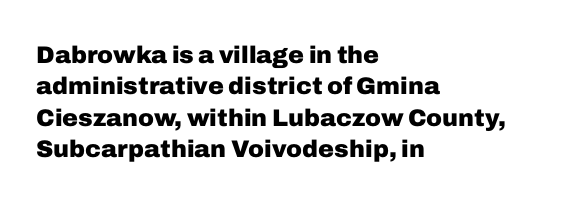
{"italic": "no", "bold": "yes", "underline": "no", "align": "left", "line_spacing": "normal", "line_spacing_ratio": 1.31, "letter_spacing": "normal", "letter_spacing_em": 0.0, "glyph_px": 24}
